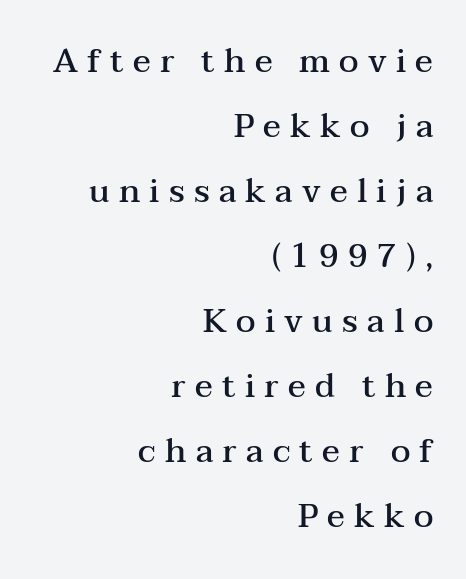
Q: Is the text bold? A: Semi-bold.
Q: Is the text italic (slanted)? A: No, it is upright.
Q: Is the typeface a serif or a sans-serif typeface? A: Serif.
Q: Is the text underlined? A: No.
Q: How is the paragraph aligned? A: Right-aligned.
Q: Is the spacing between letters normal or unusually wide? A: Unusually wide.
Q: Is the spacing between lines tight, normal or loose? A: Loose.
Q: Width (condensed, normal, or wide)? A: Wide.
Q: Stroke contrast? A: Medium.
Q: x-height? A: Medium.
Q: Monospaced? A: No.
